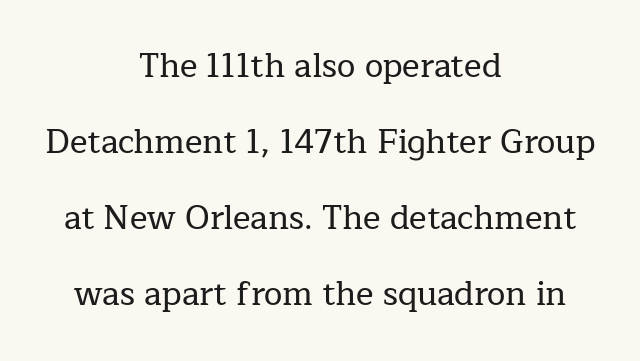
Q: Is the text italic (slanted)? A: No, it is upright.
Q: Is the typeface a serif or a sans-serif typeface? A: Serif.
Q: Is the text underlined? A: No.
Q: How is the paragraph aligned? A: Centered.
Q: Is the spacing between letters normal or unusually wide? A: Normal.
Q: Is the spacing between lines tight, normal or loose? A: Loose.
Q: Width (condensed, normal, or wide)? A: Normal.
Q: Stroke contrast? A: Low.
Q: x-height? A: Medium.
Q: Monospaced? A: No.
